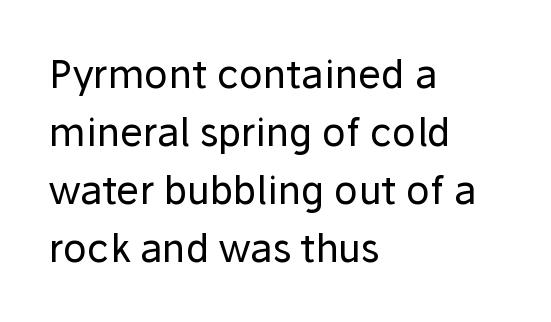
{"serif": "no", "italic": "no", "bold": "no", "weight": "regular", "width": "normal", "stroke_contrast": "low", "x_height": "medium", "monospaced": "no", "underline": "no", "align": "left", "line_spacing": "normal", "line_spacing_ratio": 1.49, "letter_spacing": "normal", "letter_spacing_em": 0.0, "glyph_px": 39}
